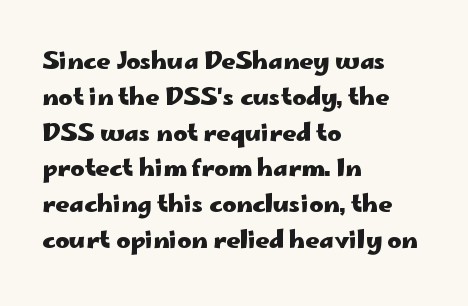
The image shows 24 px bold type, upright; set left-aligned, normal line spacing (1.49x), normal letter spacing, not underlined.
